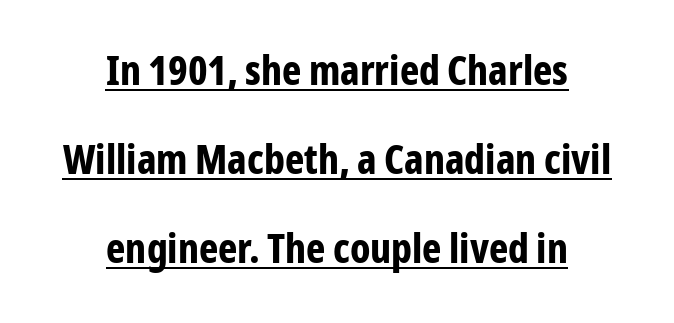
{"serif": "no", "italic": "no", "bold": "yes", "weight": "bold", "width": "condensed", "stroke_contrast": "low", "x_height": "medium", "monospaced": "no", "underline": "yes", "align": "center", "line_spacing": "loose", "line_spacing_ratio": 2.17, "letter_spacing": "normal", "letter_spacing_em": 0.0, "glyph_px": 41}
